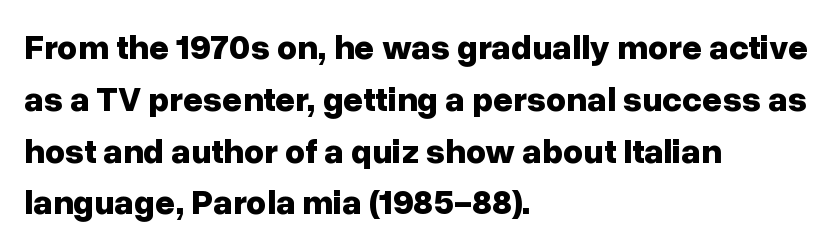
Q: Is the text bold? A: Yes.
Q: Is the text italic (slanted)? A: No, it is upright.
Q: Is the typeface a serif or a sans-serif typeface? A: Sans-serif.
Q: Is the text underlined? A: No.
Q: How is the paragraph aligned? A: Left-aligned.
Q: Is the spacing between letters normal or unusually wide? A: Normal.
Q: Is the spacing between lines tight, normal or loose? A: Normal.
Q: Width (condensed, normal, or wide)? A: Normal.
Q: Stroke contrast? A: Low.
Q: x-height? A: Medium.
Q: Monospaced? A: No.
